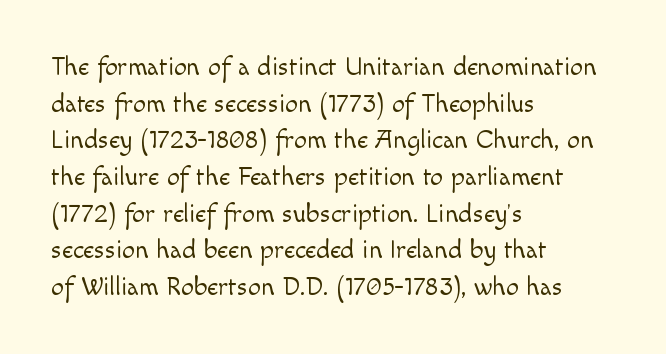
Q: Is the text bold? A: No.
Q: Is the text italic (slanted)? A: No, it is upright.
Q: Is the text underlined? A: No.
Q: How is the paragraph aligned? A: Left-aligned.
Q: Is the spacing between letters normal or unusually wide? A: Normal.
Q: Is the spacing between lines tight, normal or loose? A: Normal.
